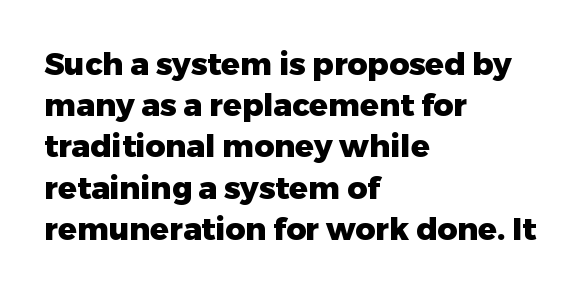
{"serif": "no", "italic": "no", "bold": "yes", "weight": "heavy", "width": "normal", "stroke_contrast": "low", "x_height": "medium", "monospaced": "no", "underline": "no", "align": "left", "line_spacing": "normal", "line_spacing_ratio": 1.33, "letter_spacing": "normal", "letter_spacing_em": 0.0, "glyph_px": 31}
